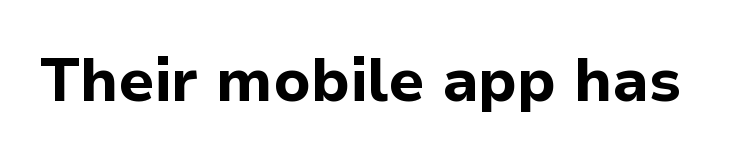
{"serif": "no", "italic": "no", "bold": "yes", "weight": "bold", "width": "normal", "stroke_contrast": "low", "x_height": "medium", "monospaced": "no", "underline": "no", "letter_spacing": "normal", "letter_spacing_em": 0.0, "glyph_px": 60}
